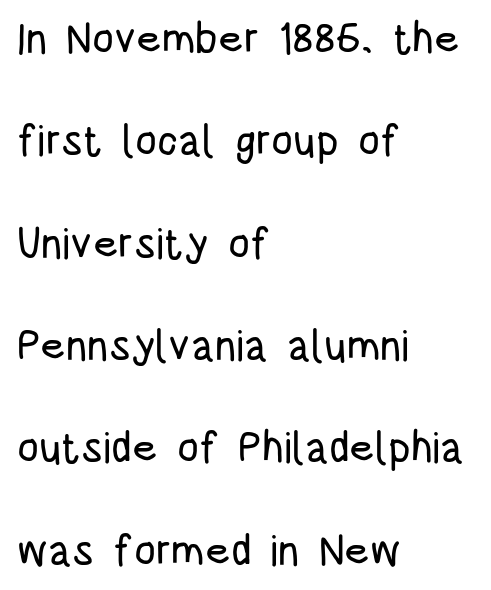
The image shows 43 px condensed sans-serif type, upright; set left-aligned, loose line spacing (2.38x), normal letter spacing, not underlined; low stroke contrast and a large x-height.
